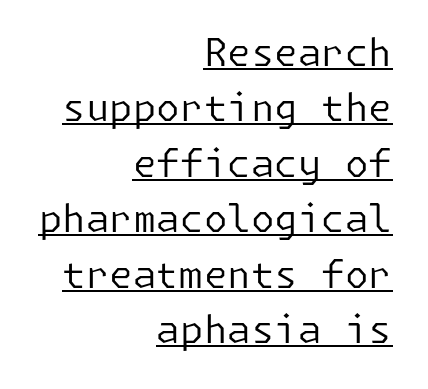
{"serif": "no", "italic": "no", "bold": "no", "weight": "regular", "width": "normal", "stroke_contrast": "low", "x_height": "medium", "underline": "yes", "align": "right", "line_spacing": "normal", "line_spacing_ratio": 1.46, "letter_spacing": "normal", "letter_spacing_em": 0.0, "glyph_px": 38}
